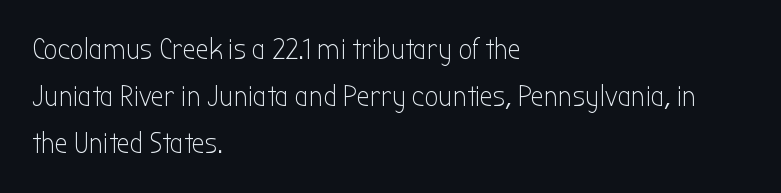
Q: Is the text bold? A: No.
Q: Is the text italic (slanted)? A: No, it is upright.
Q: Is the typeface a serif or a sans-serif typeface? A: Sans-serif.
Q: Is the text underlined? A: No.
Q: How is the paragraph aligned? A: Left-aligned.
Q: Is the spacing between letters normal or unusually wide? A: Normal.
Q: Is the spacing between lines tight, normal or loose? A: Normal.
Q: Width (condensed, normal, or wide)? A: Condensed.
Q: Stroke contrast? A: Low.
Q: x-height? A: Medium.
Q: Monospaced? A: No.
